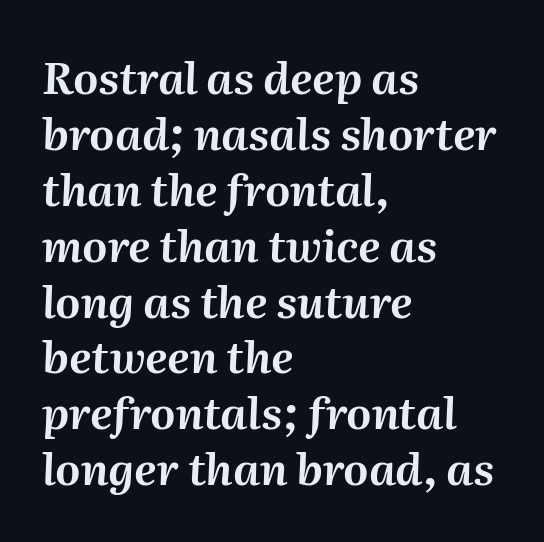
{"italic": "yes", "lean": "right", "slant_degrees": 2, "width": "normal", "stroke_contrast": "medium", "x_height": "medium", "monospaced": "no", "underline": "no", "align": "left", "line_spacing": "normal", "line_spacing_ratio": 1.27, "letter_spacing": "normal", "letter_spacing_em": 0.0, "glyph_px": 44}
